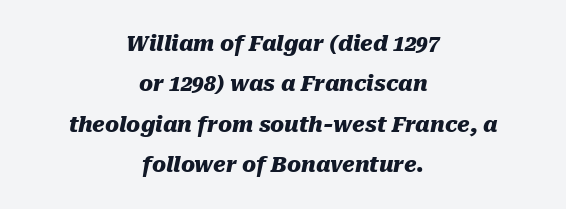
{"italic": "yes", "lean": "right", "slant_degrees": 10, "bold": "yes", "underline": "no", "align": "center", "line_spacing": "loose", "line_spacing_ratio": 1.92, "letter_spacing": "normal", "letter_spacing_em": 0.0, "glyph_px": 21}
